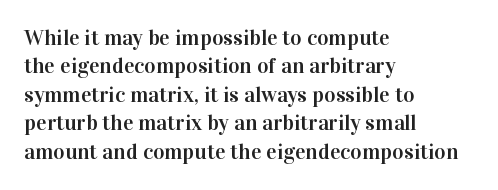
The image shows 22 px text type, upright; set left-aligned, normal line spacing (1.29x), normal letter spacing, not underlined.
